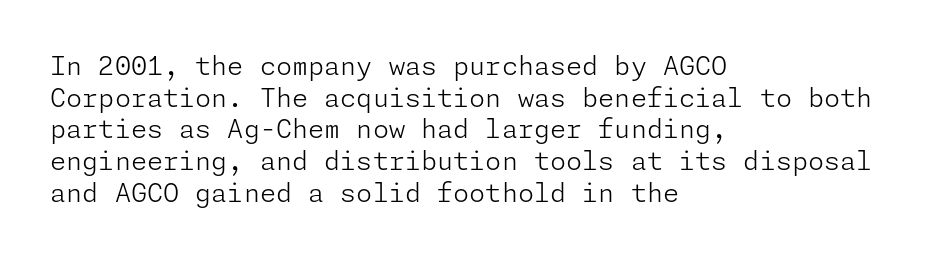
Q: Is the text bold? A: No.
Q: Is the text italic (slanted)? A: No, it is upright.
Q: Is the text underlined? A: No.
Q: How is the paragraph aligned? A: Left-aligned.
Q: Is the spacing between letters normal or unusually wide? A: Normal.
